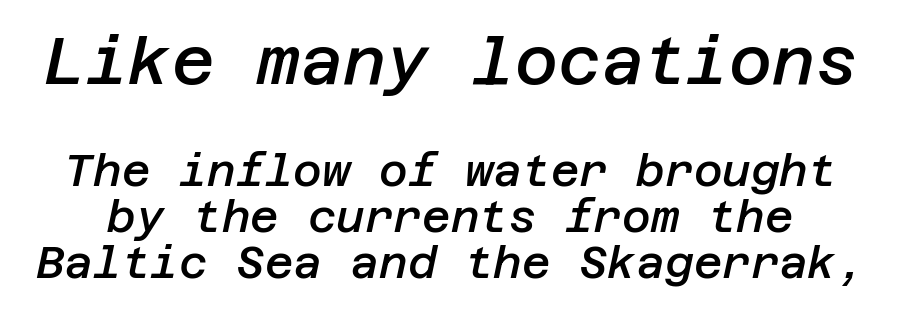
The image shows 66 px semibold type, italic (leaning right); set tight line spacing (1.05x), normal letter spacing, not underlined; the first (top) block is 1.5x larger; low stroke contrast and a large x-height.
